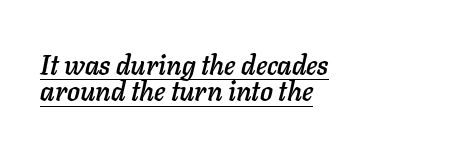
The image shows 27 px text type, italic (leaning right); set left-aligned, tight line spacing (0.98x), normal letter spacing, underlined.
